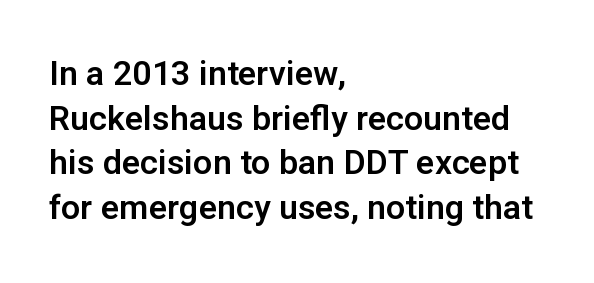
{"serif": "no", "italic": "no", "width": "normal", "stroke_contrast": "low", "x_height": "medium", "monospaced": "no", "underline": "no", "align": "left", "line_spacing": "normal", "line_spacing_ratio": 1.31, "letter_spacing": "normal", "letter_spacing_em": 0.0, "glyph_px": 34}
